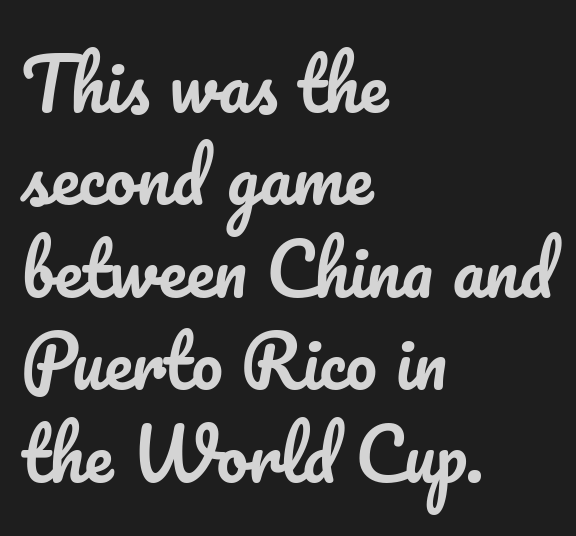
{"width": "normal", "stroke_contrast": "low", "x_height": "small", "monospaced": "no", "underline": "no", "align": "left", "line_spacing": "normal", "line_spacing_ratio": 1.32, "letter_spacing": "normal", "letter_spacing_em": 0.0, "glyph_px": 70}
